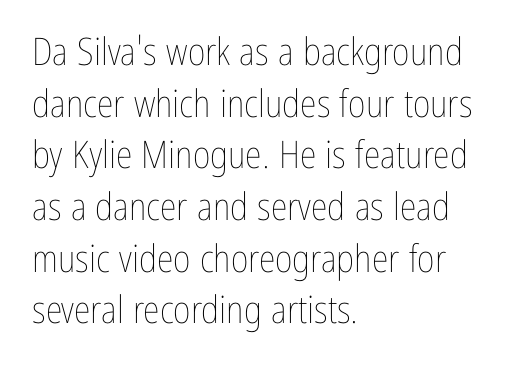
The image shows 38 px thin, condensed type, upright; set left-aligned, normal line spacing (1.36x), normal letter spacing, not underlined; low stroke contrast and a medium x-height.
